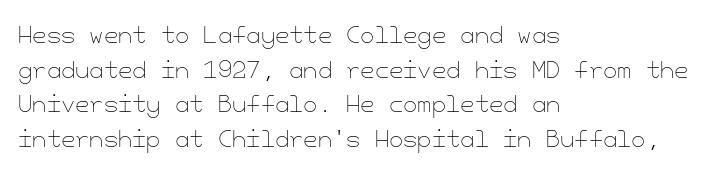
Vertical strokes here are truly vertical. Is the block centered? No — it sits flush against the left margin. Standard letterfit; no display-style spreading of the glyphs. This is not heavy type; no bold has been used.
